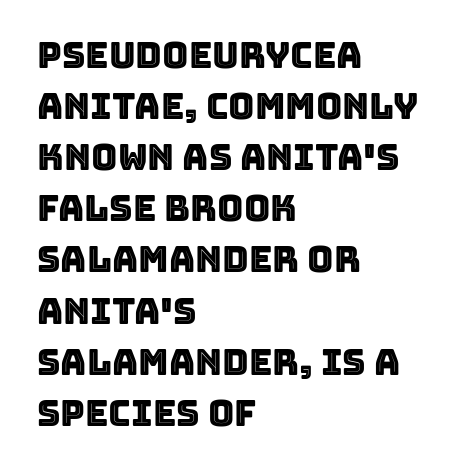
{"italic": "no", "width": "normal", "x_height": "large", "monospaced": "no", "underline": "no", "align": "left", "line_spacing": "normal", "line_spacing_ratio": 1.42, "letter_spacing": "normal", "letter_spacing_em": 0.0, "glyph_px": 36}
